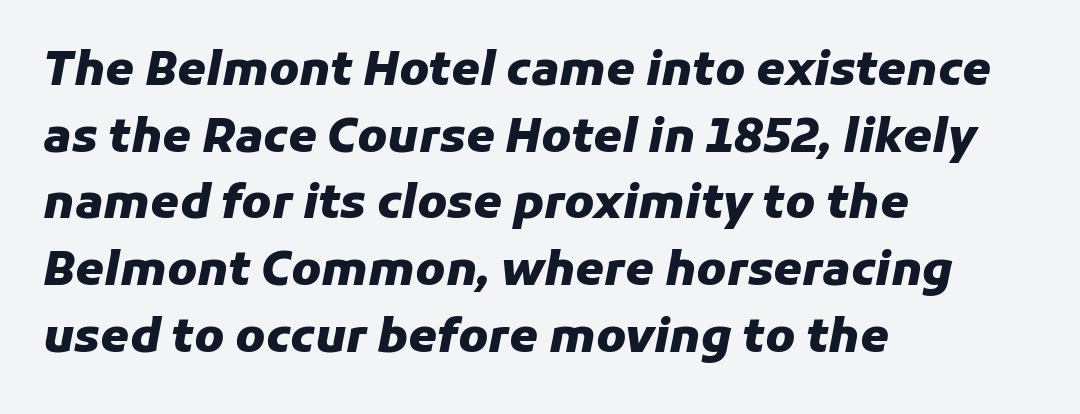
The lines in this sample share a left origin and differ only in where they stop. You could not count columns in this text — the font is proportionally spaced. The gap between lines stays unmarked. Students, observe: this is what conventionally led text looks like. Would a proofreader flag this as italicized? Yes. The passage shown is emphatically bold.
